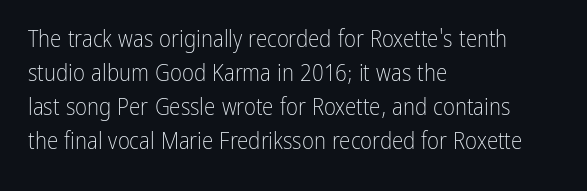
The image shows 23 px text type, upright; set left-aligned, normal line spacing (1.48x), normal letter spacing, not underlined.
